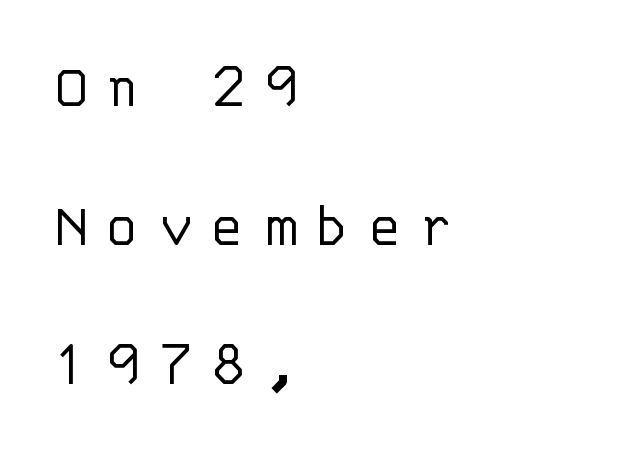
Is this a heavy cut? Hardly; it is regular or lighter. This is sans-serif lettering, the kind often seen on screens and signage. How would I describe the line gaps? Wide and relaxed. Display-style spreading of the glyphs; the letterfit is very open. One-word summary of the alignment: left. This is roman type, the default non-slanted kind.
